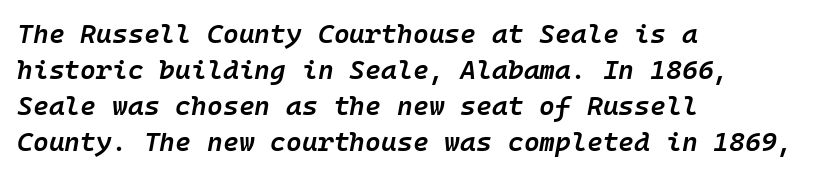
Teacher's note: observe the even left margin — that is flush-left alignment. The letters sit at their default tracking, neither squeezed nor spread. Italic: yes, the glyphs are oblique. The typesetting leans somewhat heavy: a semibold. Evenly set lines give the paragraph a standard silhouette. Only glyphs here, with clear space below each row.
